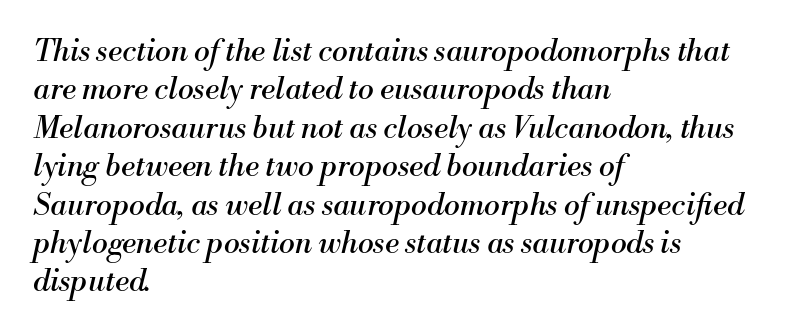
Leading: standard. Descenders are the only things crossing below the line. The letters advance in unequal steps, a hallmark of proportional type. Heaviness? Minimal to ordinary, like unemphasized prose. Glyph-to-glyph distance matches everyday printed text. This is oblique type, the kind used for emphasis or titles.
